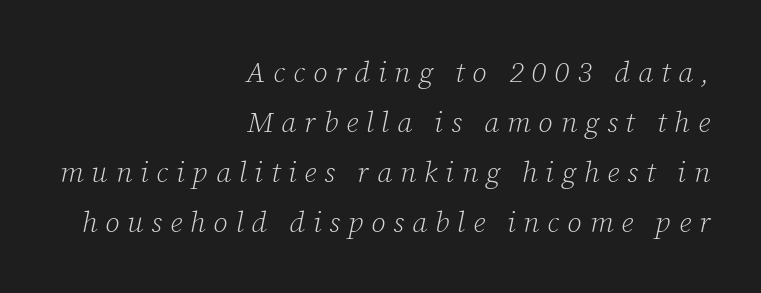
The image shows 29 px light serif type, italic (leaning right); set right-aligned, line spacing 1.72x, unusually wide letter spacing (+0.27 em), not underlined; low stroke contrast and a medium x-height.
